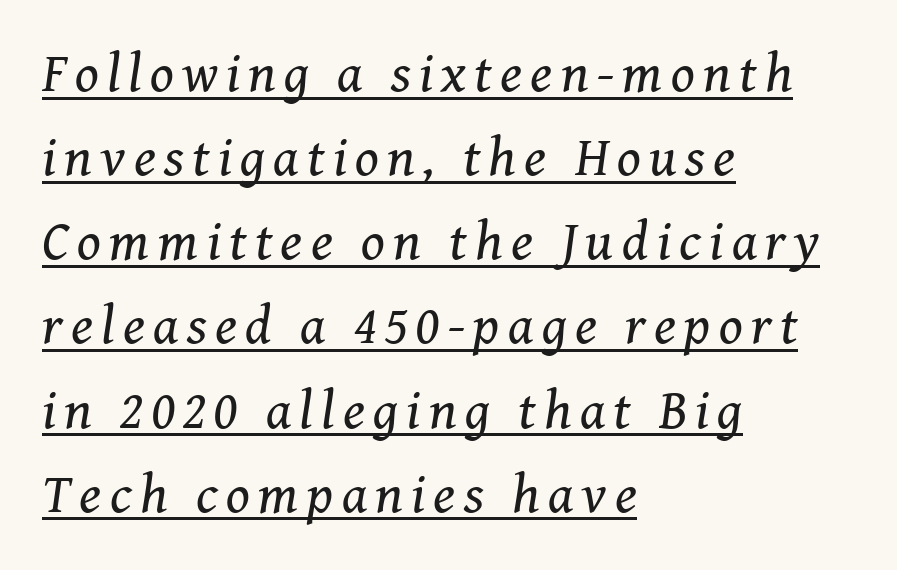
{"serif": "yes", "italic": "yes", "lean": "right", "slant_degrees": 8, "bold": "no", "weight": "regular", "width": "normal", "stroke_contrast": "medium", "x_height": "medium", "monospaced": "no", "underline": "yes", "align": "left", "line_spacing": "normal", "line_spacing_ratio": 1.53, "glyph_px": 55}
